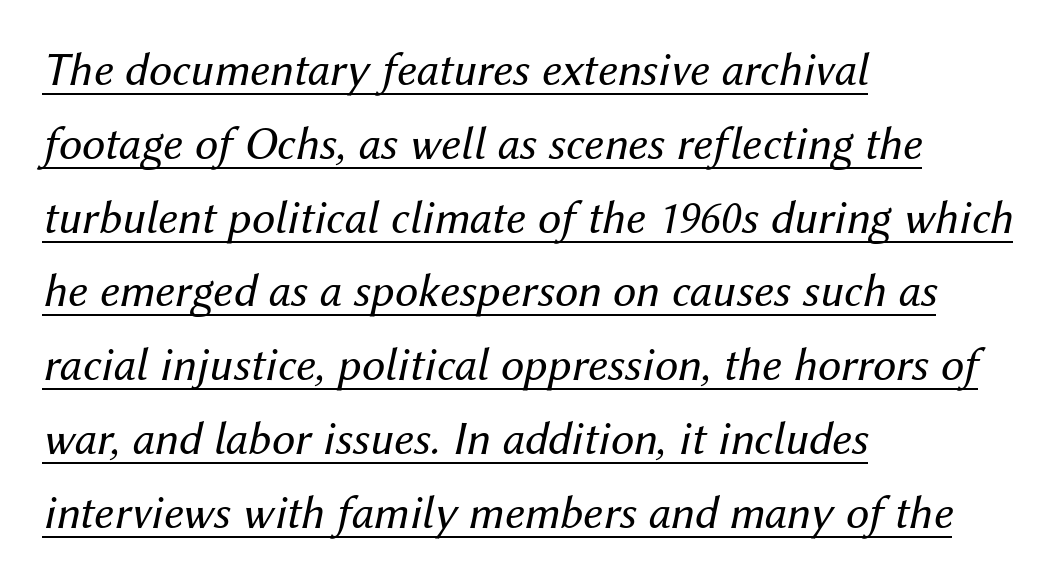
Q: Is the text bold? A: No.
Q: Is the text italic (slanted)? A: Yes, it leans right by about 12 degrees.
Q: Is the text underlined? A: Yes.
Q: How is the paragraph aligned? A: Left-aligned.
Q: Is the spacing between letters normal or unusually wide? A: Normal.
Q: Is the spacing between lines tight, normal or loose? A: Normal.
Q: Width (condensed, normal, or wide)? A: Normal.
Q: Stroke contrast? A: Medium.
Q: x-height? A: Medium.
Q: Monospaced? A: No.
